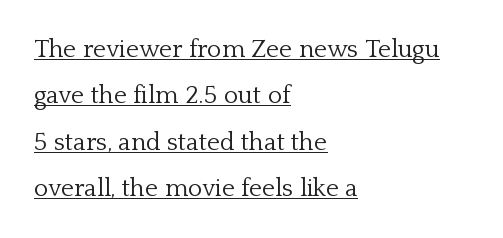
Q: Is the text bold? A: No.
Q: Is the text italic (slanted)? A: No, it is upright.
Q: Is the text underlined? A: Yes.
Q: How is the paragraph aligned? A: Left-aligned.
Q: Is the spacing between letters normal or unusually wide? A: Normal.
